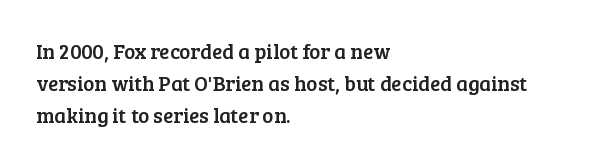
Spacing between characters is what you'd get straight out of the box. This sample is left-justified, so line endings fall wherever the words run out. Has an underline been added? It has not. Evenly set lines give the paragraph a standard silhouette. You can tell it's not italic because the verticals are truly vertical.
